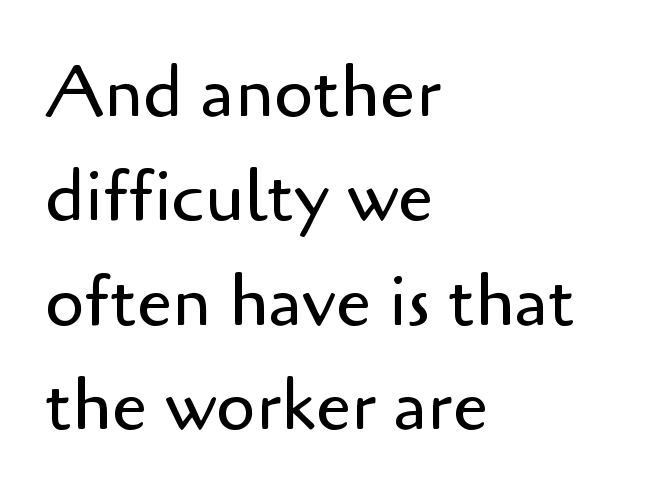
The image shows 71 px regular-weight sans-serif type, upright; set left-aligned, normal line spacing (1.47x), normal letter spacing, not underlined; low stroke contrast and a small x-height.
